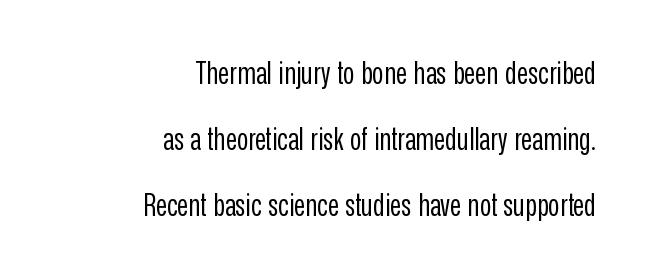
The passage shown stacks its lines with a broad gap. The lettering stays uniformly vertical, giving the passage a roman look. No word sits above an underline. The typesetting does not lean heavy: it is not bold.
